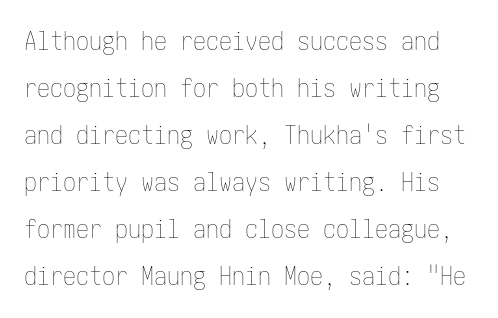
{"italic": "no", "bold": "no", "underline": "no", "line_spacing_ratio": 1.81, "letter_spacing": "normal", "letter_spacing_em": 0.0, "glyph_px": 26}
